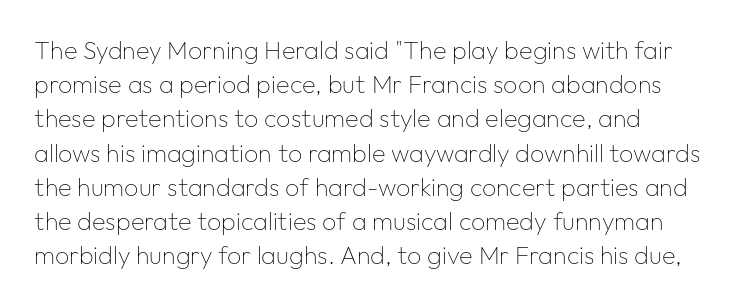
Q: Is the text bold? A: No.
Q: Is the text italic (slanted)? A: No, it is upright.
Q: Is the text underlined? A: No.
Q: Is the spacing between letters normal or unusually wide? A: Normal.
Q: Is the spacing between lines tight, normal or loose? A: Normal.
